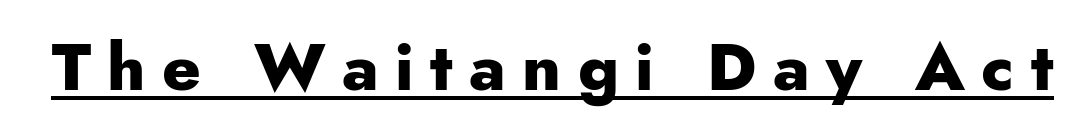
Every word sits above its own underline. You could not count columns in this text — the font is proportionally spaced. Type style note: lacks serifs. The letters are bold, with thick, heavy strokes. Ascenders rise straight up at ninety degrees.
